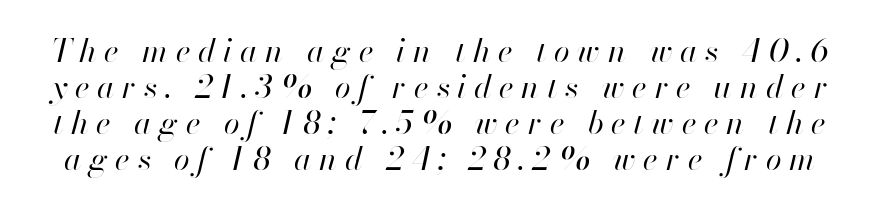
{"italic": "yes", "lean": "right", "slant_degrees": 13, "bold": "no", "weight": "regular", "width": "normal", "stroke_contrast": "high", "x_height": "small", "monospaced": "no", "underline": "no", "line_spacing": "tight", "line_spacing_ratio": 1.12, "letter_spacing": "wide", "letter_spacing_em": 0.24, "glyph_px": 32}
